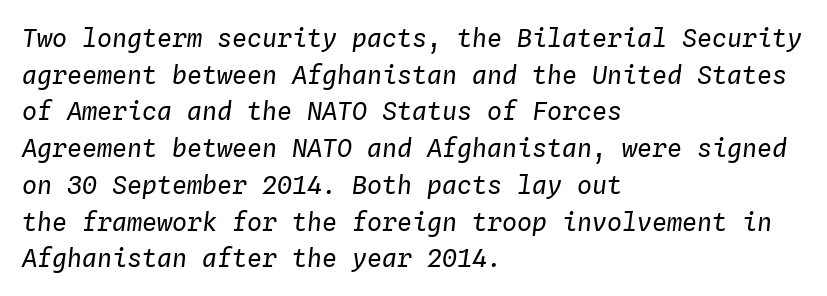
The image shows 25 px text type, italic (leaning right); set left-aligned, normal line spacing (1.47x), normal letter spacing, not underlined.
